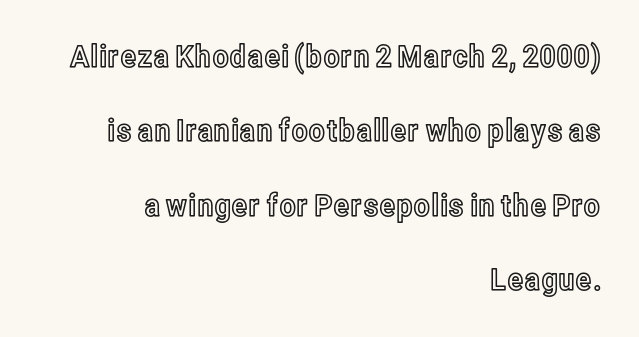
The image shows 31 px condensed type, upright; set right-aligned, loose line spacing (2.4x), normal letter spacing, not underlined; a medium x-height.
